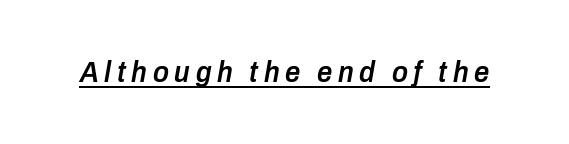
{"italic": "yes", "lean": "right", "slant_degrees": 10, "bold": "semi", "weight": "semibold", "width": "condensed", "stroke_contrast": "low", "x_height": "medium", "monospaced": "no", "underline": "yes", "glyph_px": 30}
